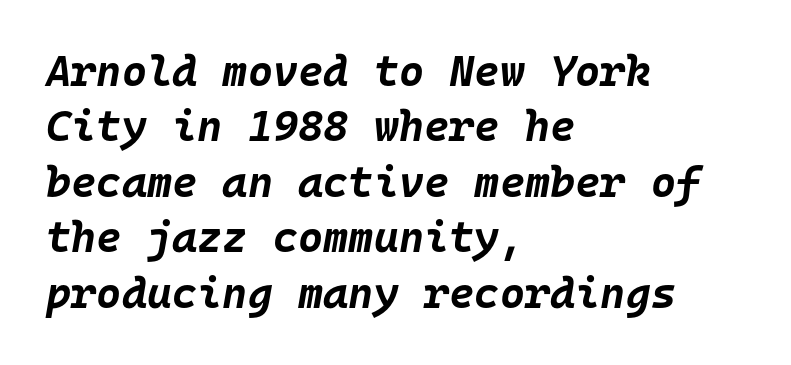
The image shows 43 px bold type, italic (leaning right), monospaced; set left-aligned, normal line spacing (1.29x), normal letter spacing, not underlined; low stroke contrast and a large x-height.
